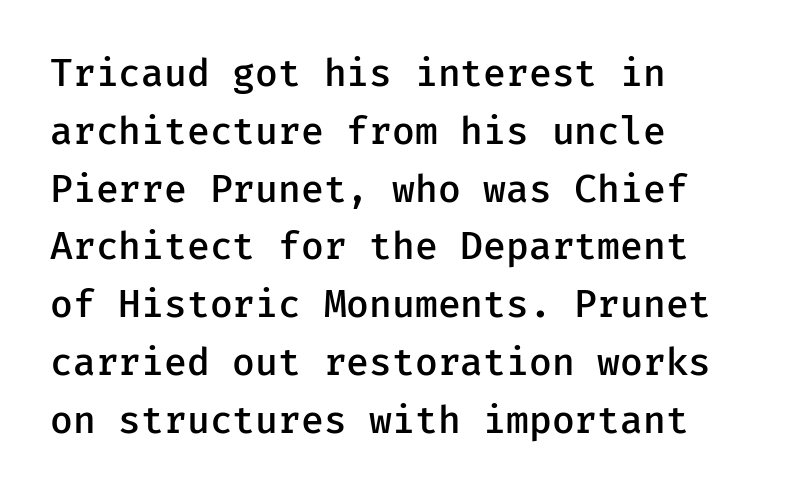
The image shows 38 px semibold sans-serif type, upright; set left-aligned, normal line spacing (1.52x), normal letter spacing, not underlined; low stroke contrast and a medium x-height.
